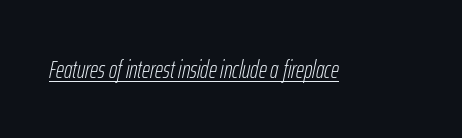
Q: Is the text bold? A: No.
Q: Is the text italic (slanted)? A: Yes, it leans right by about 12 degrees.
Q: Is the text underlined? A: Yes.
Q: Is the spacing between letters normal or unusually wide? A: Normal.
